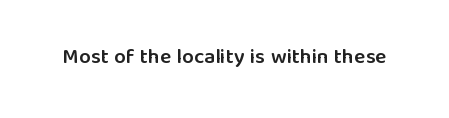
Q: Is the text bold? A: Semi-bold.
Q: Is the text italic (slanted)? A: No, it is upright.
Q: Is the text underlined? A: No.
Q: Is the spacing between letters normal or unusually wide? A: Normal.
